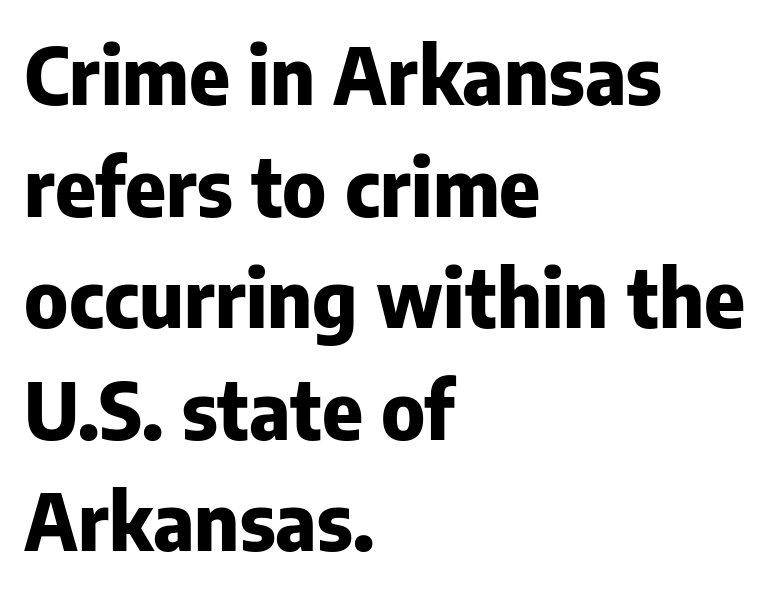
{"serif": "no", "italic": "no", "bold": "yes", "weight": "heavy", "width": "normal", "stroke_contrast": "low", "x_height": "medium", "monospaced": "no", "underline": "no", "align": "left", "line_spacing": "normal", "line_spacing_ratio": 1.43, "letter_spacing": "normal", "letter_spacing_em": 0.0, "glyph_px": 78}
